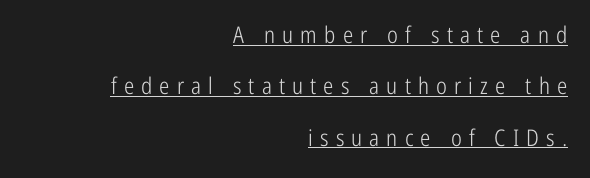
Q: Is the text bold? A: No.
Q: Is the text italic (slanted)? A: No, it is upright.
Q: Is the text underlined? A: Yes.
Q: How is the paragraph aligned? A: Right-aligned.
Q: Is the spacing between letters normal or unusually wide? A: Unusually wide.
Q: Is the spacing between lines tight, normal or loose? A: Loose.
